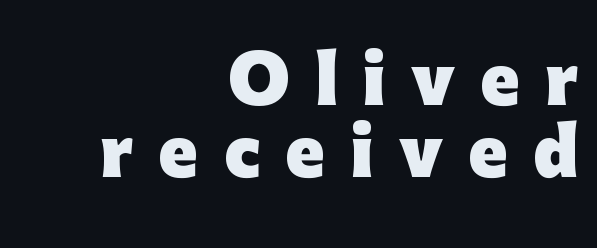
Q: Is the text bold? A: Yes.
Q: Is the text italic (slanted)? A: No, it is upright.
Q: Is the typeface a serif or a sans-serif typeface? A: Sans-serif.
Q: Is the text underlined? A: No.
Q: How is the paragraph aligned? A: Right-aligned.
Q: Is the spacing between letters normal or unusually wide? A: Unusually wide.
Q: Is the spacing between lines tight, normal or loose? A: Tight.
Q: Width (condensed, normal, or wide)? A: Normal.
Q: Stroke contrast? A: Low.
Q: x-height? A: Medium.
Q: Monospaced? A: No.
